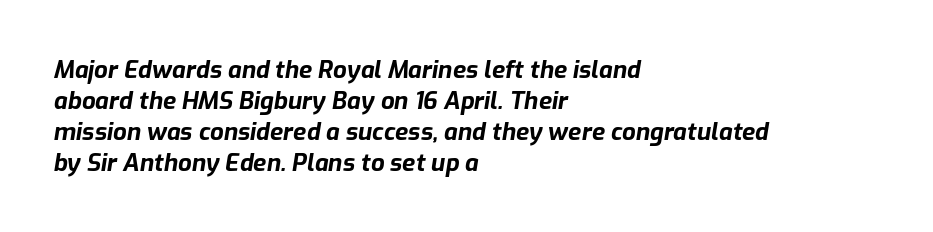
Q: Is the text bold? A: Yes.
Q: Is the text italic (slanted)? A: Yes, it leans right by about 9 degrees.
Q: Is the text underlined? A: No.
Q: How is the paragraph aligned? A: Left-aligned.
Q: Is the spacing between letters normal or unusually wide? A: Normal.
Q: Is the spacing between lines tight, normal or loose? A: Normal.
